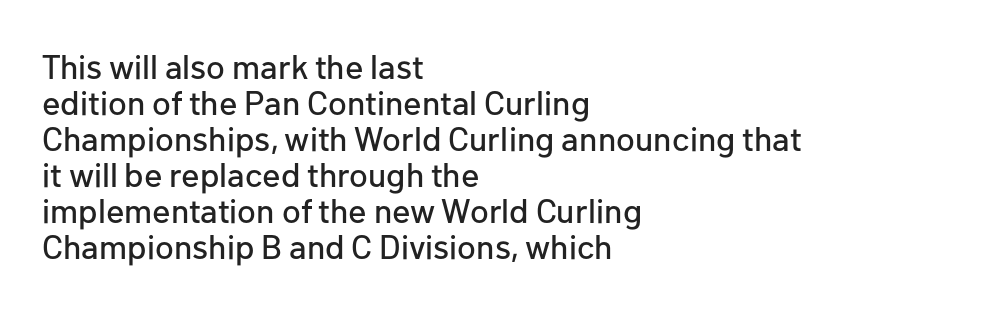
{"serif": "no", "italic": "no", "width": "normal", "stroke_contrast": "low", "x_height": "medium", "monospaced": "no", "underline": "no", "align": "left", "line_spacing": "tight", "line_spacing_ratio": 1.06, "letter_spacing": "normal", "letter_spacing_em": 0.0, "glyph_px": 34}
